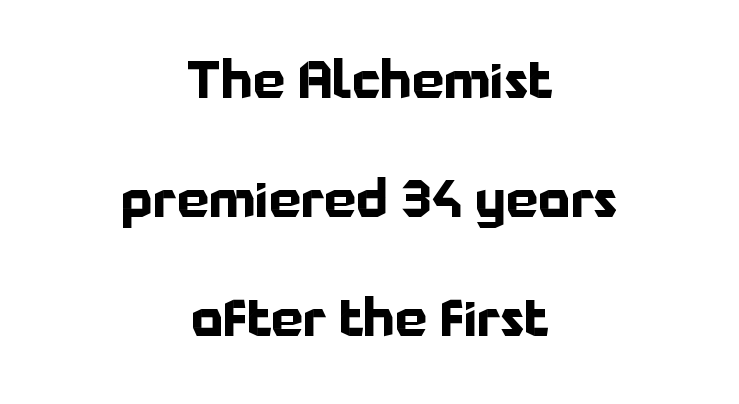
The type family on display is of the sans-serif kind. As a designer I'd log this as weight 700, bold. Spacing between characters is what you'd get straight out of the box. A typesetter would call this proportional, since set widths differ per character.
